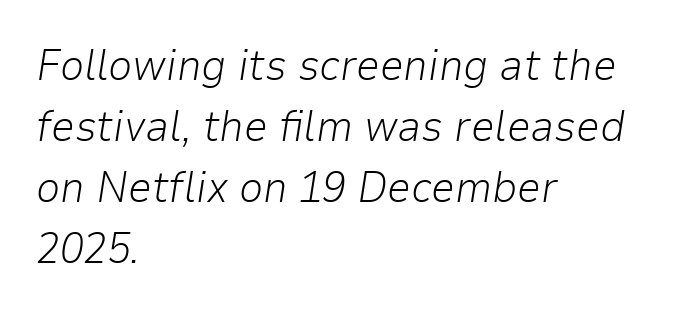
The image shows 43 px light type, italic (leaning right); set left-aligned, normal line spacing (1.42x), normal letter spacing, not underlined; low stroke contrast and a medium x-height.
